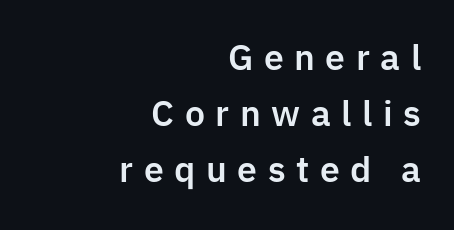
The image shows 34 px sans-serif type, upright; set right-aligned, normal line spacing (1.64x), unusually wide letter spacing (+0.31 em), not underlined; low stroke contrast and a medium x-height.
